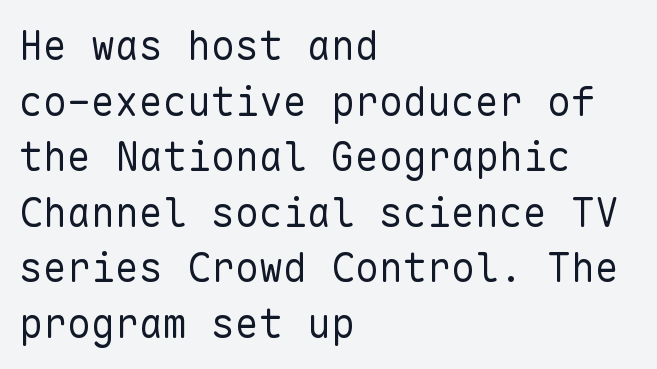
Anything drawn beneath the words? Only blank space. No letter is thick-stroked: the sample isn't bold. Italic? Not at all — the glyphs are vertical. No extra tracking has been applied to these lines.
